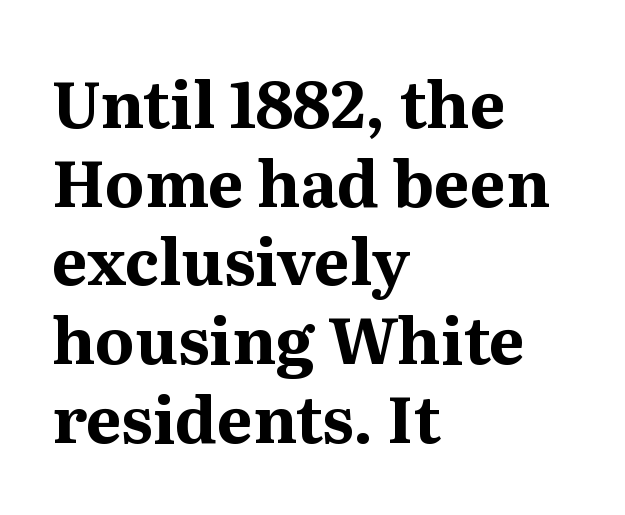
{"serif": "yes", "italic": "no", "bold": "yes", "weight": "bold", "width": "normal", "stroke_contrast": "medium", "x_height": "medium", "monospaced": "no", "underline": "no", "align": "left", "line_spacing_ratio": 1.23, "letter_spacing": "normal", "letter_spacing_em": 0.0, "glyph_px": 64}
